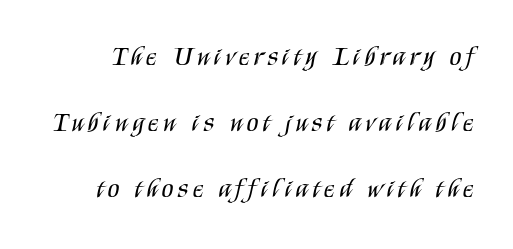
The image shows 27 px text type; set loose line spacing (2.44x), not underlined.
